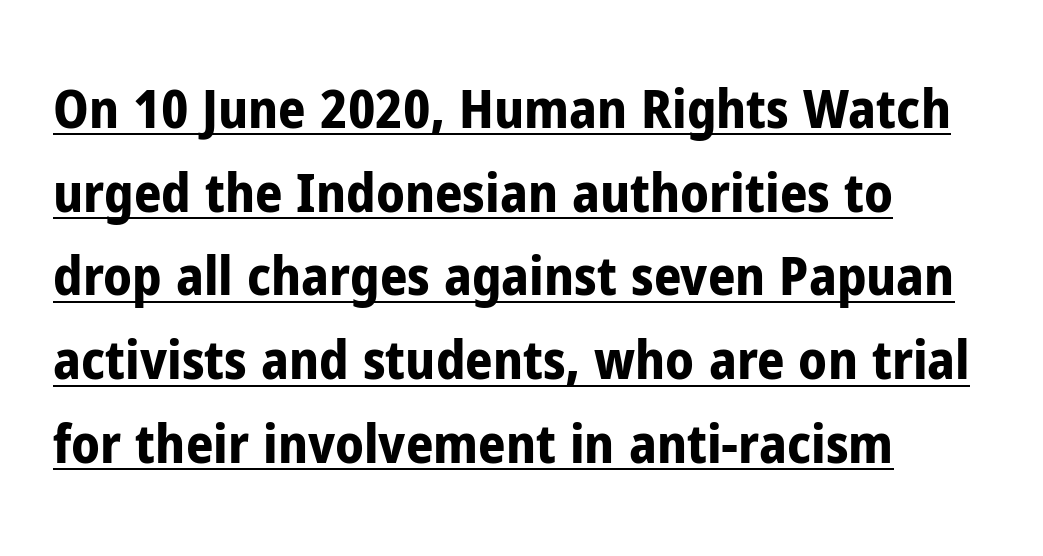
Q: Is the text bold? A: Yes.
Q: Is the text italic (slanted)? A: No, it is upright.
Q: Is the typeface a serif or a sans-serif typeface? A: Sans-serif.
Q: Is the text underlined? A: Yes.
Q: How is the paragraph aligned? A: Left-aligned.
Q: Is the spacing between letters normal or unusually wide? A: Normal.
Q: Is the spacing between lines tight, normal or loose? A: Normal.
Q: Width (condensed, normal, or wide)? A: Condensed.
Q: Stroke contrast? A: Low.
Q: x-height? A: Medium.
Q: Monospaced? A: No.
